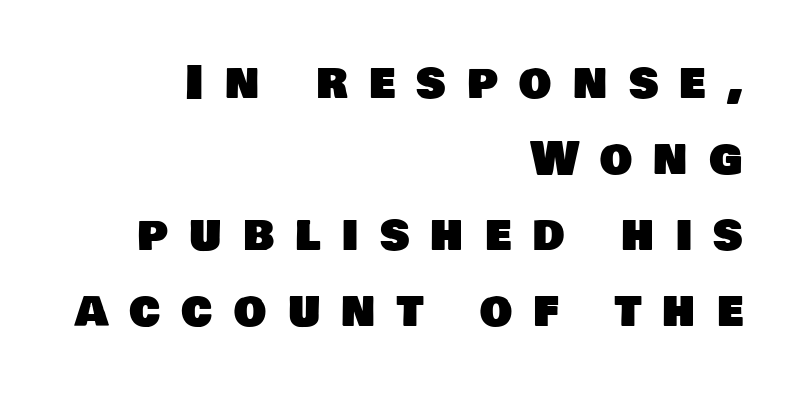
{"serif": "no", "width": "normal", "stroke_contrast": "low", "x_height": "large", "monospaced": "no", "underline": "no", "align": "right", "line_spacing": "normal", "line_spacing_ratio": 1.65, "letter_spacing": "wide", "letter_spacing_em": 0.46, "glyph_px": 46}
